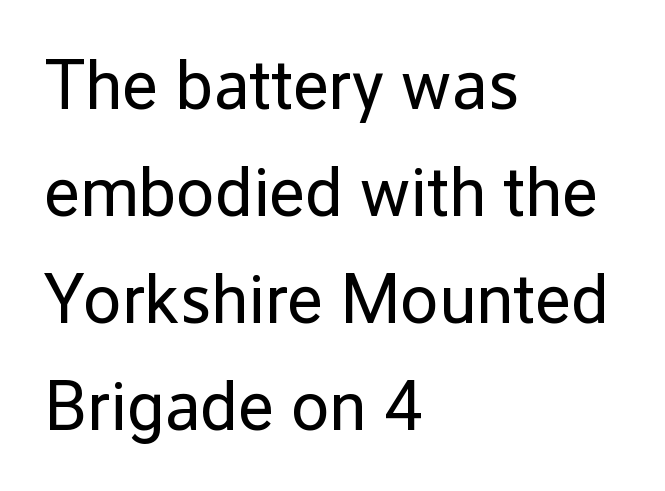
The image shows 69 px regular-weight sans-serif type, upright; set left-aligned, normal line spacing (1.55x), normal letter spacing, not underlined; low stroke contrast and a medium x-height.
